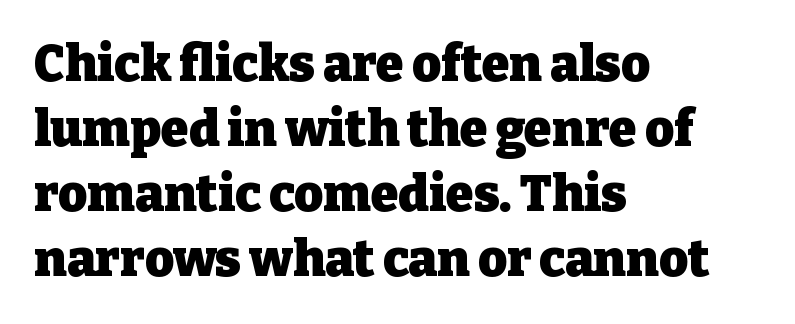
Q: Is the text bold? A: Yes.
Q: Is the text italic (slanted)? A: No, it is upright.
Q: Is the typeface a serif or a sans-serif typeface? A: Serif.
Q: Is the text underlined? A: No.
Q: How is the paragraph aligned? A: Left-aligned.
Q: Is the spacing between letters normal or unusually wide? A: Normal.
Q: Is the spacing between lines tight, normal or loose? A: Normal.
Q: Width (condensed, normal, or wide)? A: Normal.
Q: Stroke contrast? A: Low.
Q: x-height? A: Medium.
Q: Monospaced? A: No.
